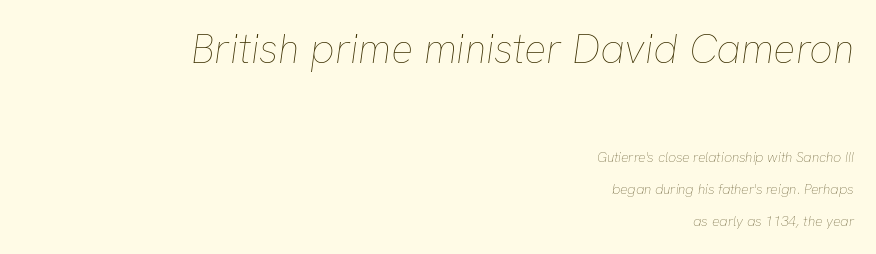
Q: Is the text bold? A: No.
Q: Is the text italic (slanted)? A: Yes, it leans right by about 8 degrees.
Q: Is the text underlined? A: No.
Q: How is the paragraph aligned? A: Right-aligned.
Q: Is the spacing between letters normal or unusually wide? A: Normal.
Q: Is the spacing between lines tight, normal or loose? A: Loose.
Q: Which block of text is set in a larger size, the first (top) or the second (bottom)? A: The first (top) one.
Q: Width (condensed, normal, or wide)? A: Normal.
Q: Stroke contrast? A: Low.
Q: x-height? A: Medium.
Q: Monospaced? A: No.
